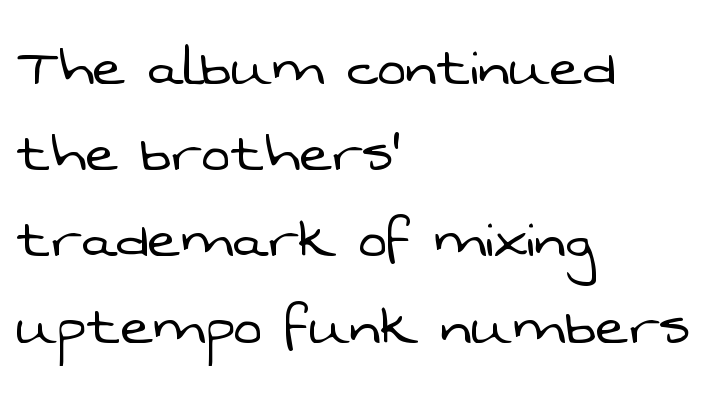
You could not count columns in this text — the font is proportionally spaced. Honestly, the row spacing looks completely unremarkable. Beneath every word, the page is bare. The lines in this sample share a left origin and differ only in where they stop.
